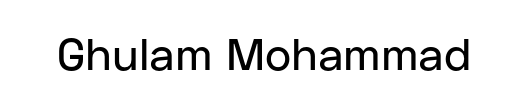
The image shows 45 px sans-serif type, upright; set normal letter spacing, not underlined; low stroke contrast and a medium x-height.
